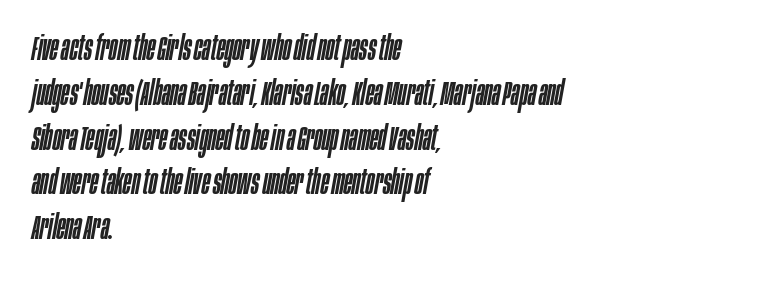
Between one letter and the next there's only the usual sliver of space. Every character sits at an angle, as italics do. Descenders hang freely into open space. How would I describe the line gaps? Plain and ordinary. Teacher's note: observe the even left margin — that is flush-left alignment. This sample has the flowing, uneven cadence of proportional lettering.
